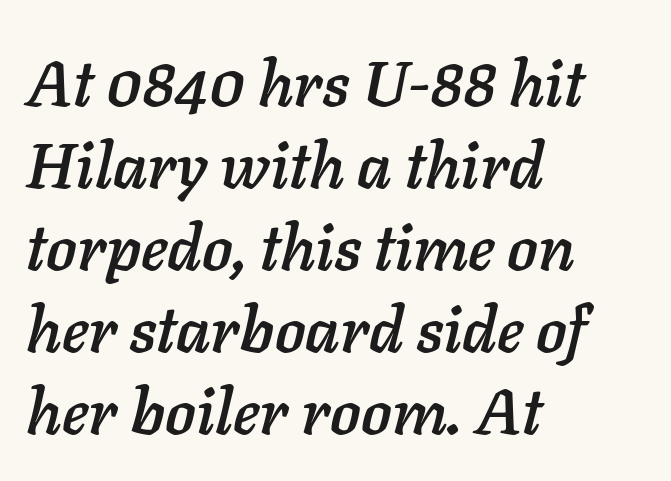
Q: Is the text italic (slanted)? A: Yes, it leans right by about 11 degrees.
Q: Is the text underlined? A: No.
Q: How is the paragraph aligned? A: Left-aligned.
Q: Is the spacing between letters normal or unusually wide? A: Normal.
Q: Is the spacing between lines tight, normal or loose? A: Normal.
Q: Width (condensed, normal, or wide)? A: Normal.
Q: Stroke contrast? A: Low.
Q: x-height? A: Medium.
Q: Monospaced? A: No.
